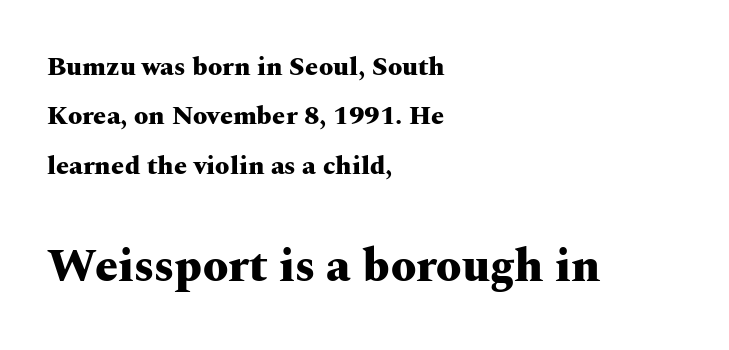
{"serif": "yes", "italic": "no", "bold": "yes", "weight": "heavy", "width": "wide", "stroke_contrast": "medium", "x_height": "medium", "monospaced": "no", "underline": "no", "align": "left", "line_spacing": "loose", "line_spacing_ratio": 1.9, "letter_spacing": "normal", "letter_spacing_em": 0.0, "larger_block": "second", "size_ratio": 1.77, "glyph_px": 46}
